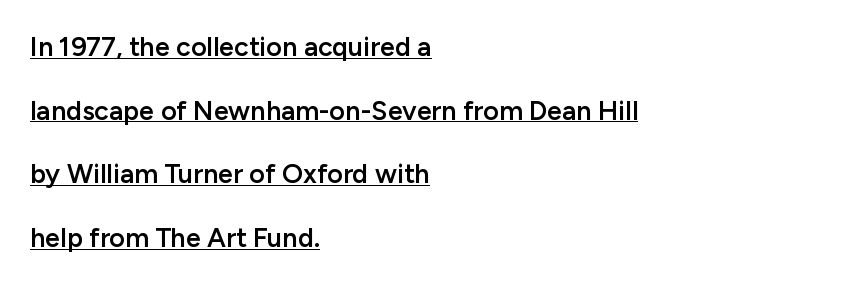
The sample has been set in demibold, a notch under bold. The rag falls on the right side of this text block. Quick note: interline space is abundant. The words here are underlined. Posture: upright roman.
